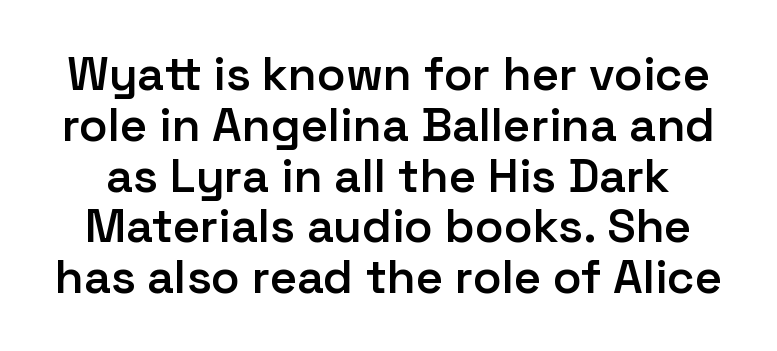
The image shows 47 px semibold sans-serif type, upright; set tight line spacing (1.08x), normal letter spacing, not underlined; low stroke contrast and a medium x-height.
